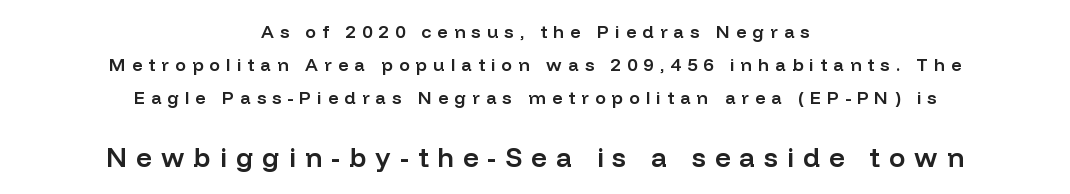
The image shows 27 px text type, upright; set centered, line spacing 1.82x, unusually wide letter spacing (+0.34 em), not underlined; the second (bottom) block is 1.5x larger.
